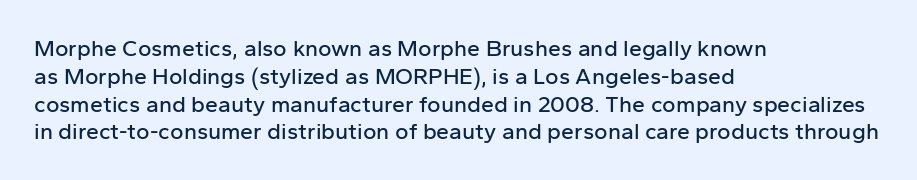
{"italic": "no", "underline": "no", "align": "left", "line_spacing_ratio": 1.21, "letter_spacing": "normal", "letter_spacing_em": 0.0, "glyph_px": 23}
